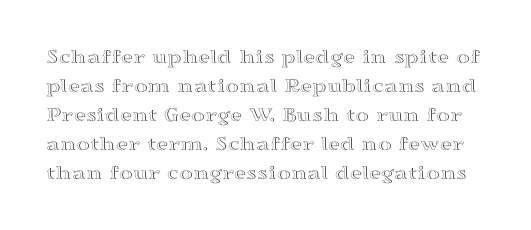
{"italic": "no", "underline": "no", "line_spacing": "normal", "line_spacing_ratio": 1.38, "letter_spacing": "normal", "letter_spacing_em": 0.0, "glyph_px": 21}
